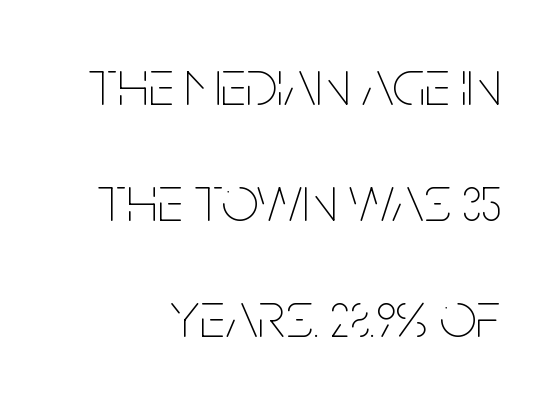
{"italic": "no", "bold": "no", "weight": "thin", "width": "condensed", "stroke_contrast": "low", "x_height": "large", "monospaced": "no", "underline": "no", "align": "right", "line_spacing_ratio": 1.76, "letter_spacing": "normal", "letter_spacing_em": 0.0, "glyph_px": 66}
